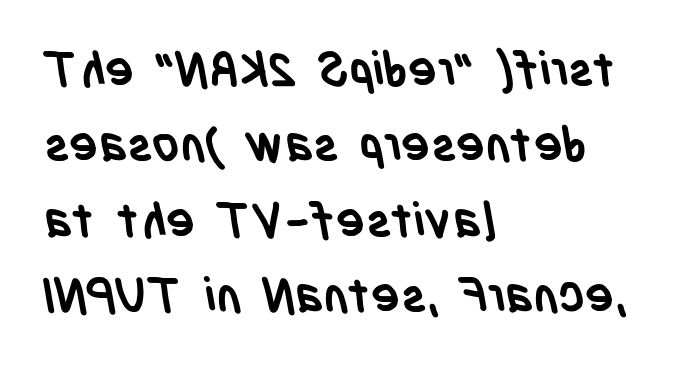
The type family on display is of the sans-serif kind. This sample is left-justified, so line endings fall wherever the words run out. Notice how descenders clear the ascenders below comfortably — that's standard leading. Tracking value appears to be zero — textbook default spacing. Students, this is bold: see how much ink each stroke carries.
